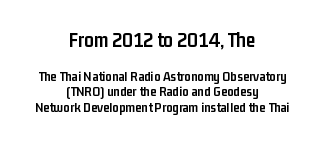
{"italic": "no", "bold": "yes", "underline": "no", "align": "center", "line_spacing": "tight", "line_spacing_ratio": 1.1, "letter_spacing": "normal", "letter_spacing_em": 0.0, "larger_block": "first", "size_ratio": 1.5, "glyph_px": 21}
